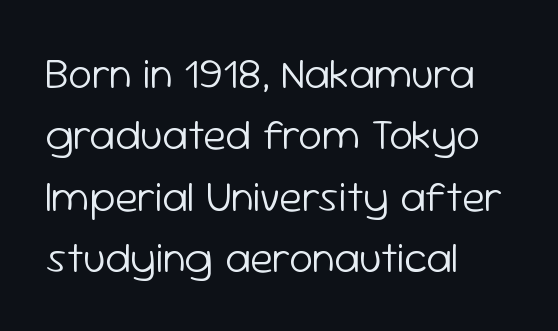
{"serif": "no", "italic": "no", "bold": "no", "weight": "light", "width": "normal", "stroke_contrast": "low", "x_height": "medium", "monospaced": "no", "underline": "no", "align": "left", "line_spacing": "normal", "line_spacing_ratio": 1.43, "letter_spacing": "normal", "letter_spacing_em": 0.0, "glyph_px": 43}
